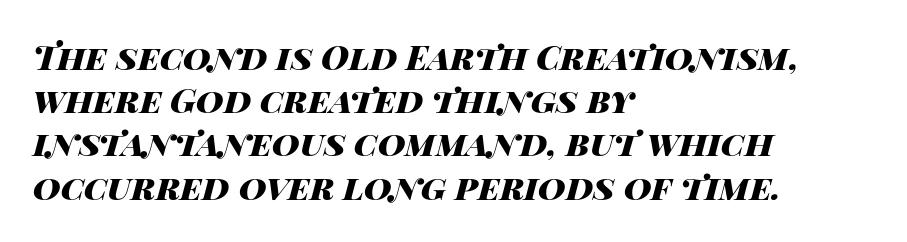
{"italic": "yes", "lean": "right", "slant_degrees": 14, "bold": "yes", "weight": "heavy", "width": "wide", "stroke_contrast": "high", "x_height": "large", "monospaced": "no", "underline": "no", "align": "left", "line_spacing": "normal", "line_spacing_ratio": 1.27, "letter_spacing": "normal", "letter_spacing_em": 0.0, "glyph_px": 34}
